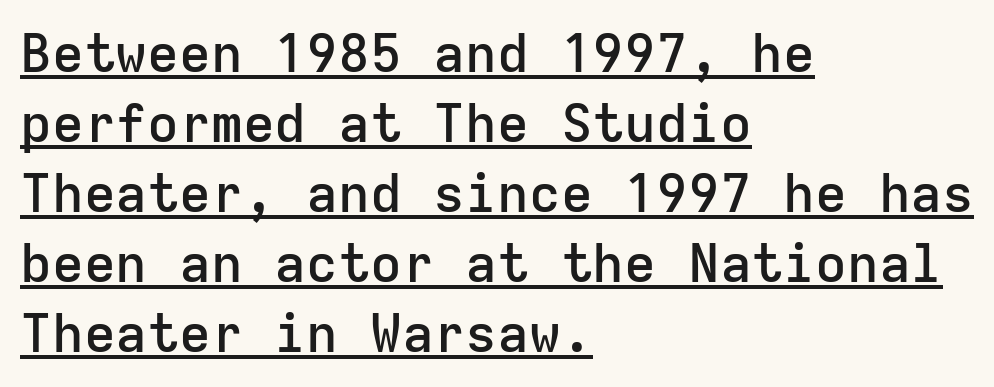
Q: Is the text bold? A: Semi-bold.
Q: Is the text italic (slanted)? A: No, it is upright.
Q: Is the typeface a serif or a sans-serif typeface? A: Sans-serif.
Q: Is the text underlined? A: Yes.
Q: How is the paragraph aligned? A: Left-aligned.
Q: Is the spacing between letters normal or unusually wide? A: Normal.
Q: Is the spacing between lines tight, normal or loose? A: Normal.
Q: Width (condensed, normal, or wide)? A: Normal.
Q: Stroke contrast? A: Low.
Q: x-height? A: Medium.
Q: Monospaced? A: Yes.
